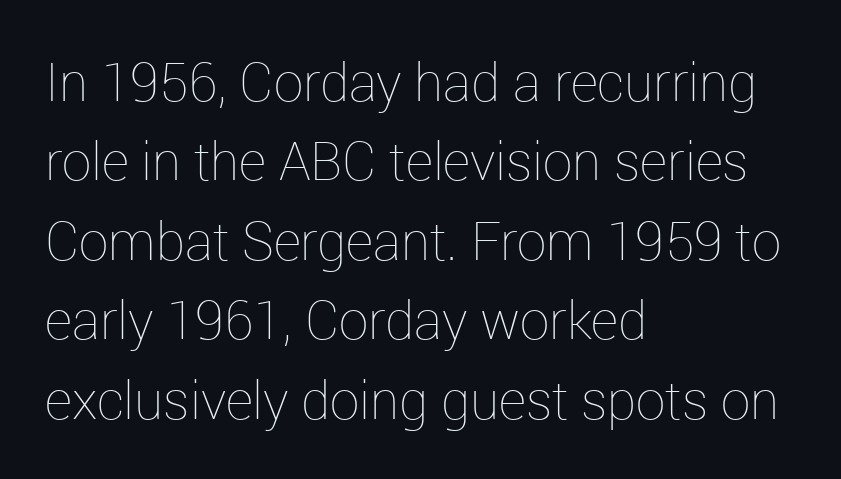
The image shows 53 px thin type, upright; set left-aligned, normal line spacing (1.5x), normal letter spacing, not underlined; low stroke contrast and a medium x-height.
